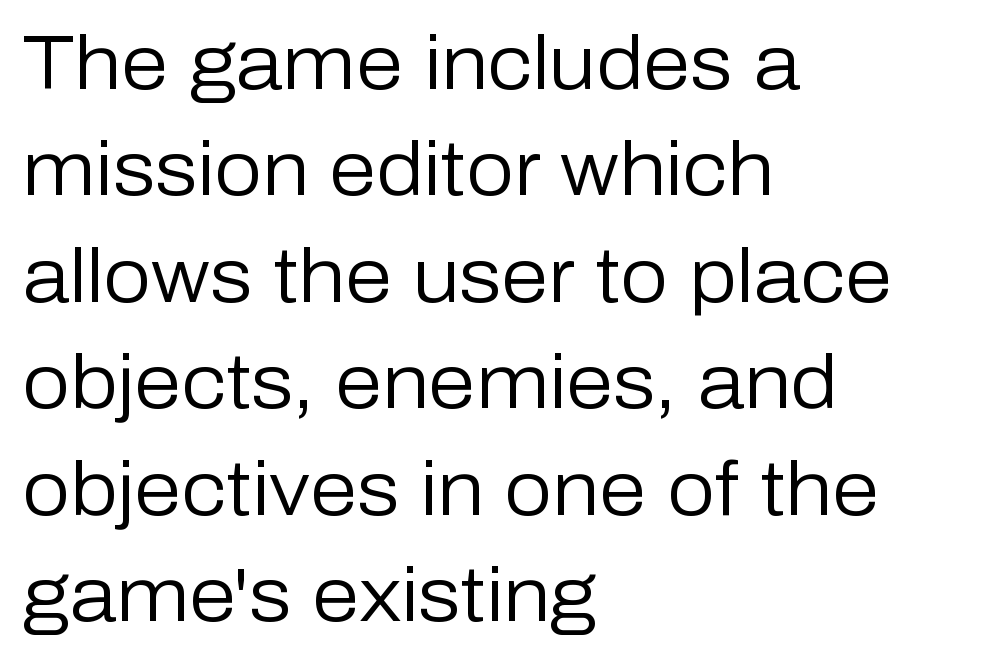
{"serif": "no", "italic": "no", "bold": "no", "weight": "regular", "width": "normal", "stroke_contrast": "low", "x_height": "medium", "monospaced": "no", "underline": "no", "align": "left", "line_spacing": "normal", "line_spacing_ratio": 1.4, "letter_spacing": "normal", "letter_spacing_em": 0.0, "glyph_px": 76}
